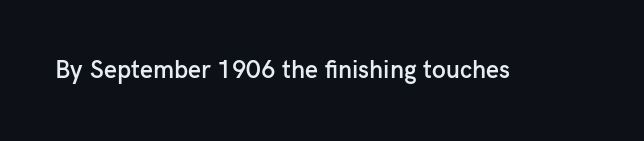
{"italic": "no", "bold": "semi", "underline": "no", "letter_spacing": "normal", "letter_spacing_em": 0.0, "glyph_px": 25}
